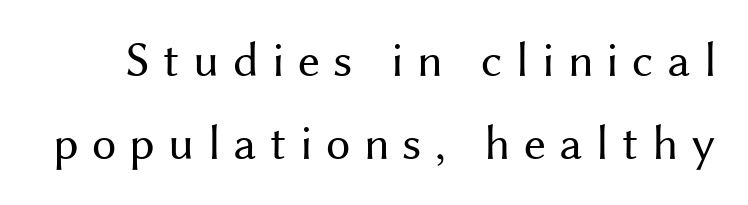
{"serif": "no", "italic": "no", "bold": "no", "weight": "regular", "width": "normal", "stroke_contrast": "medium", "x_height": "medium", "monospaced": "no", "underline": "no", "line_spacing": "normal", "line_spacing_ratio": 1.7, "letter_spacing": "wide", "letter_spacing_em": 0.27, "glyph_px": 49}
